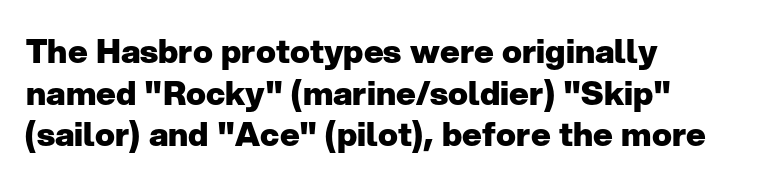
{"serif": "no", "italic": "no", "bold": "yes", "weight": "heavy", "width": "normal", "stroke_contrast": "low", "x_height": "medium", "monospaced": "no", "underline": "no", "align": "left", "line_spacing": "normal", "line_spacing_ratio": 1.26, "letter_spacing": "normal", "letter_spacing_em": 0.0, "glyph_px": 33}
